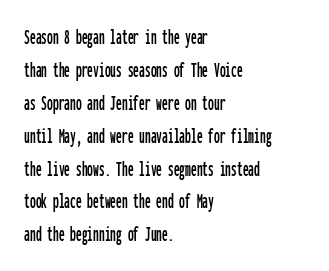
The image shows 23 px text type, upright; set left-aligned, normal line spacing (1.43x), normal letter spacing, not underlined.
